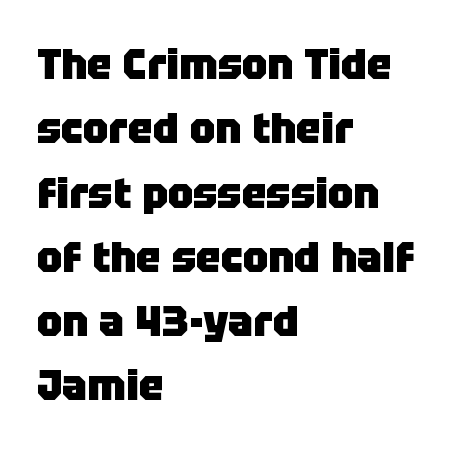
Q: Is the text bold? A: Yes.
Q: Is the text italic (slanted)? A: No, it is upright.
Q: Is the typeface a serif or a sans-serif typeface? A: Sans-serif.
Q: Is the text underlined? A: No.
Q: How is the paragraph aligned? A: Left-aligned.
Q: Is the spacing between letters normal or unusually wide? A: Normal.
Q: Is the spacing between lines tight, normal or loose? A: Normal.
Q: Width (condensed, normal, or wide)? A: Normal.
Q: Stroke contrast? A: Low.
Q: x-height? A: Large.
Q: Monospaced? A: No.
